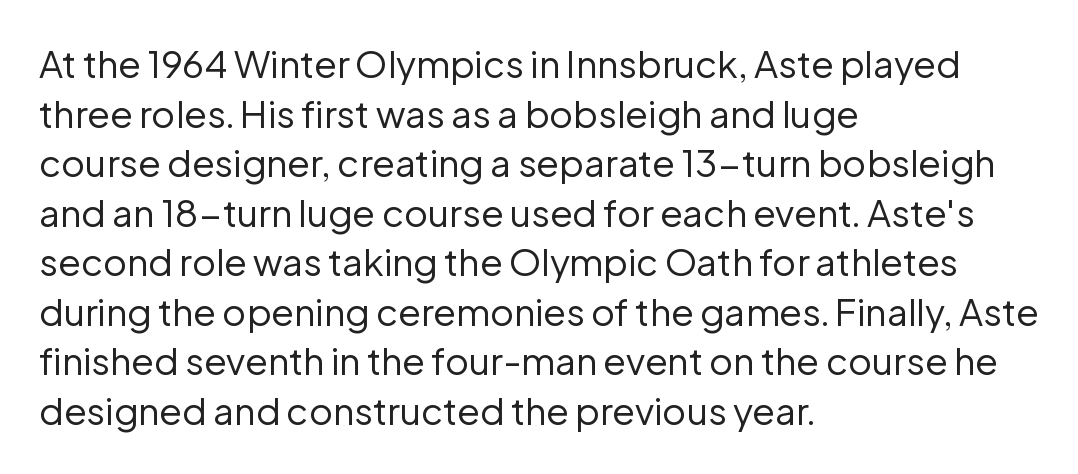
The image shows 37 px regular-weight sans-serif type, upright; set left-aligned, normal line spacing (1.34x), normal letter spacing, not underlined; low stroke contrast and a medium x-height.
